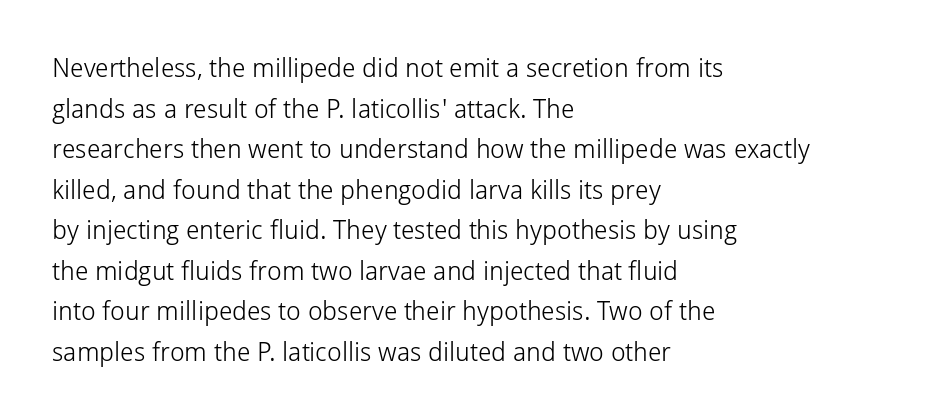
Q: Is the text bold? A: No.
Q: Is the text italic (slanted)? A: No, it is upright.
Q: Is the text underlined? A: No.
Q: How is the paragraph aligned? A: Left-aligned.
Q: Is the spacing between letters normal or unusually wide? A: Normal.
Q: Is the spacing between lines tight, normal or loose? A: Normal.
